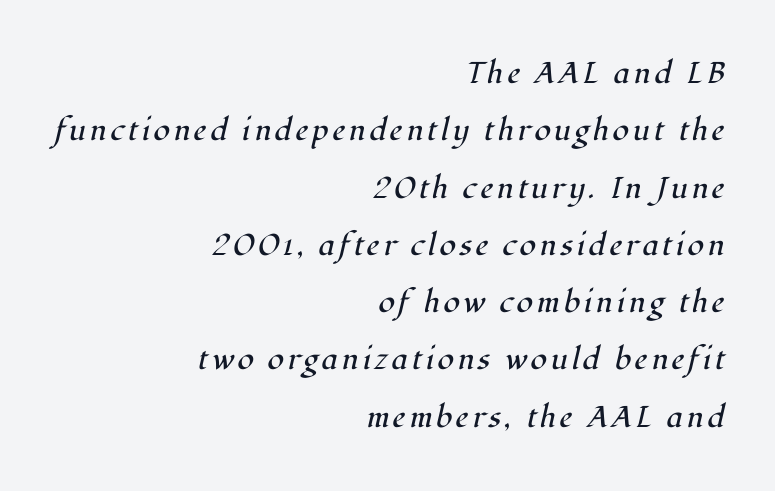
The image shows 30 px regular-weight serif type, italic (leaning right); set right-aligned, loose line spacing (1.91x), not underlined; high stroke contrast and a medium x-height.
